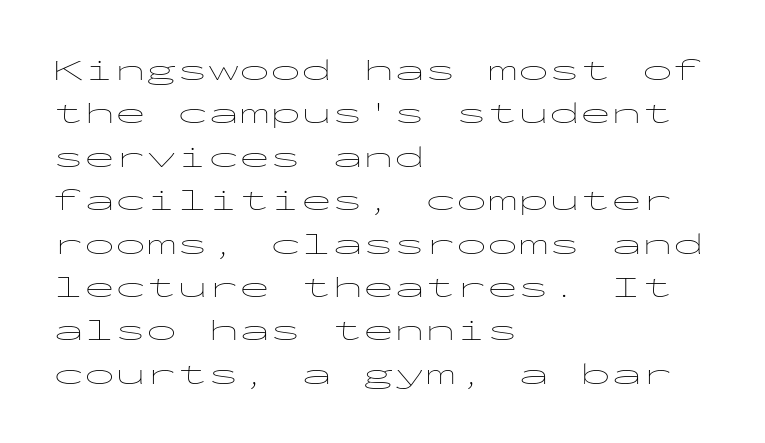
The image shows 31 px thin, wide sans-serif type, upright, monospaced; set left-aligned, normal line spacing (1.4x), normal letter spacing, not underlined; low stroke contrast and a medium x-height.
